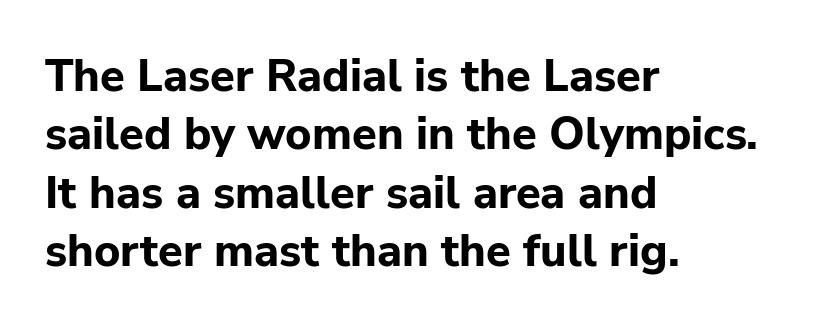
{"serif": "no", "italic": "no", "bold": "yes", "weight": "bold", "width": "normal", "stroke_contrast": "low", "x_height": "medium", "monospaced": "no", "underline": "no", "align": "left", "line_spacing": "normal", "line_spacing_ratio": 1.3, "letter_spacing": "normal", "letter_spacing_em": 0.0, "glyph_px": 45}
